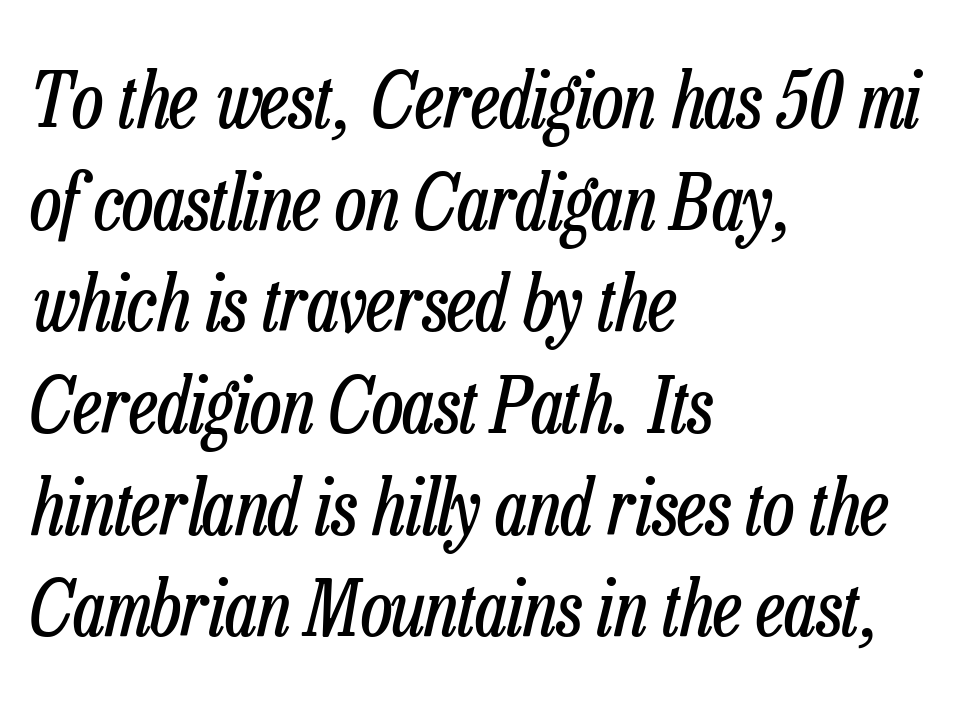
Q: Is the text bold? A: No.
Q: Is the text italic (slanted)? A: Yes, it leans right by about 13 degrees.
Q: Is the text underlined? A: No.
Q: How is the paragraph aligned? A: Left-aligned.
Q: Is the spacing between letters normal or unusually wide? A: Normal.
Q: Is the spacing between lines tight, normal or loose? A: Normal.
Q: Width (condensed, normal, or wide)? A: Condensed.
Q: Stroke contrast? A: Low.
Q: x-height? A: Medium.
Q: Monospaced? A: No.
